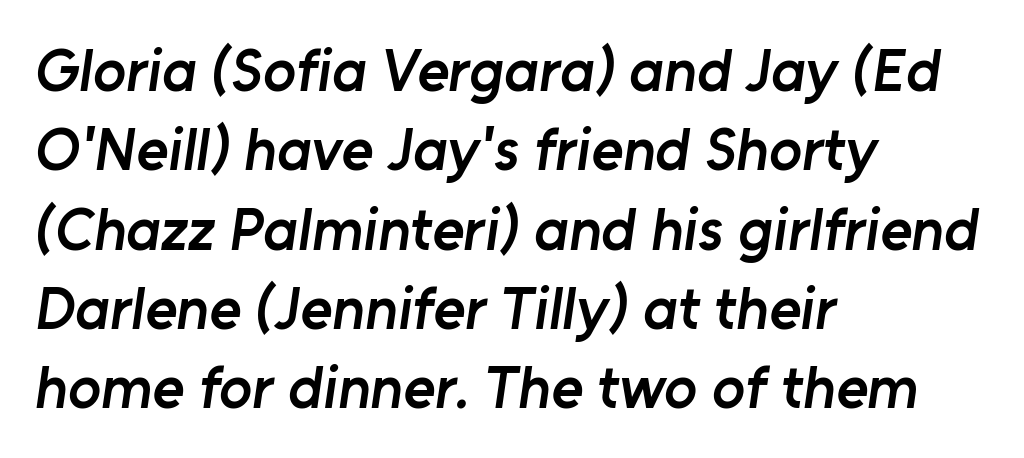
The image shows 61 px semibold sans-serif type; set left-aligned, normal line spacing (1.3x), normal letter spacing, not underlined; low stroke contrast and a medium x-height.
